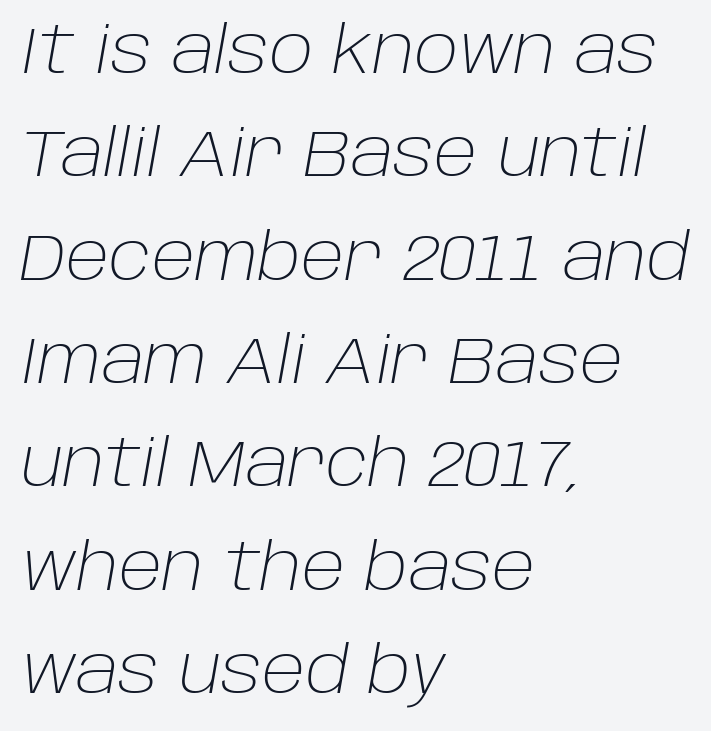
{"italic": "yes", "lean": "right", "slant_degrees": 10, "bold": "no", "weight": "light", "width": "normal", "stroke_contrast": "low", "x_height": "large", "monospaced": "no", "underline": "no", "align": "left", "line_spacing": "normal", "line_spacing_ratio": 1.59, "letter_spacing": "normal", "letter_spacing_em": 0.0, "glyph_px": 65}
